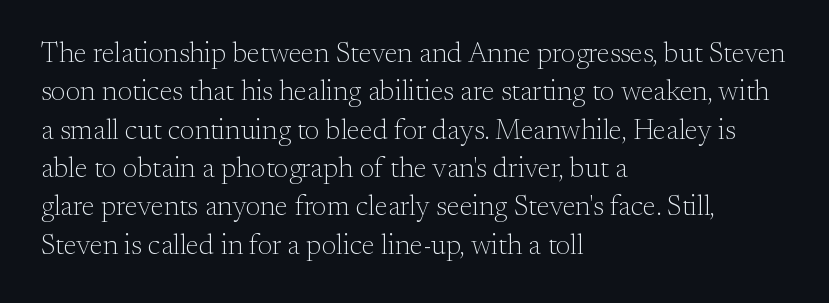
{"serif": "yes", "italic": "no", "bold": "no", "weight": "light", "width": "normal", "stroke_contrast": "medium", "x_height": "small", "monospaced": "no", "underline": "no", "align": "left", "line_spacing": "normal", "line_spacing_ratio": 1.37, "letter_spacing": "normal", "letter_spacing_em": 0.0, "glyph_px": 28}
